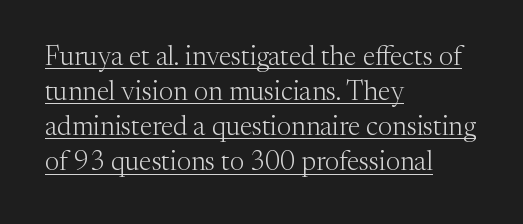
Teacher's note: observe the even left margin — that is flush-left alignment. Decoration check: the copy is underlined. The line-height multiplier appears to be the usual default. You could call the tracking neutral — neither tight nor loose. A light-to-regular cut is what we see here. A roman cut, with each character standing at attention.
